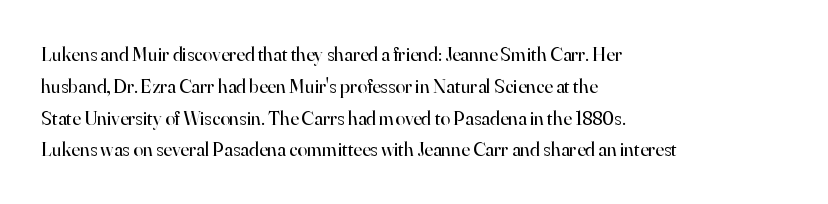
Q: Is the text bold? A: No.
Q: Is the text italic (slanted)? A: No, it is upright.
Q: Is the text underlined? A: No.
Q: How is the paragraph aligned? A: Left-aligned.
Q: Is the spacing between letters normal or unusually wide? A: Normal.
Q: Is the spacing between lines tight, normal or loose? A: Normal.
